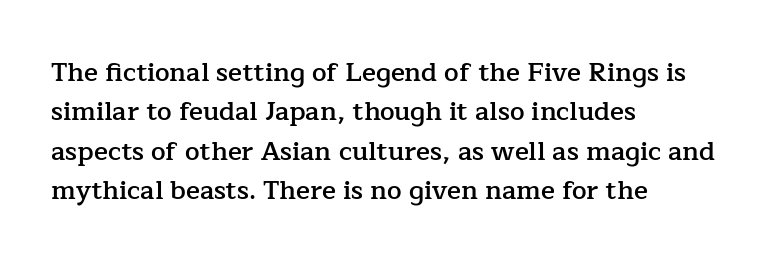
Q: Is the text bold? A: Semi-bold.
Q: Is the text italic (slanted)? A: No, it is upright.
Q: Is the text underlined? A: No.
Q: How is the paragraph aligned? A: Left-aligned.
Q: Is the spacing between letters normal or unusually wide? A: Normal.
Q: Is the spacing between lines tight, normal or loose? A: Normal.
